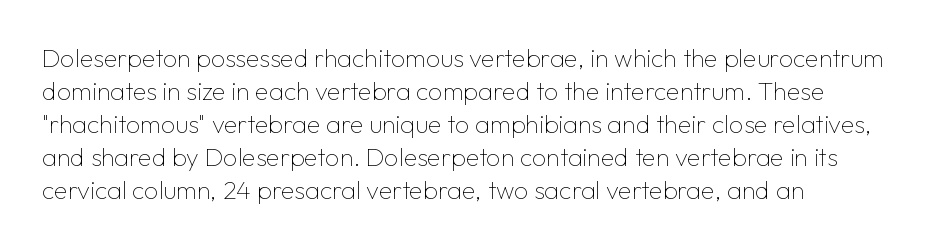
Q: Is the text bold? A: No.
Q: Is the text italic (slanted)? A: No, it is upright.
Q: Is the text underlined? A: No.
Q: Is the spacing between letters normal or unusually wide? A: Normal.
Q: Is the spacing between lines tight, normal or loose? A: Normal.
